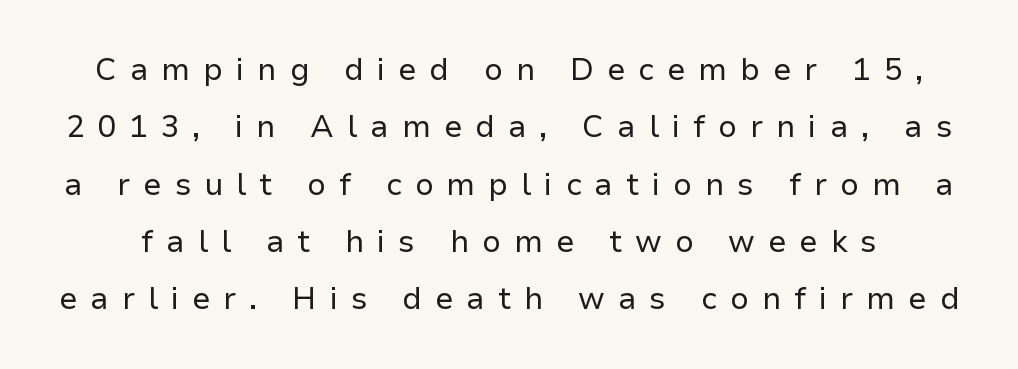
{"serif": "no", "italic": "no", "bold": "no", "weight": "regular", "width": "normal", "stroke_contrast": "low", "x_height": "medium", "monospaced": "no", "underline": "no", "line_spacing_ratio": 1.85, "letter_spacing": "wide", "letter_spacing_em": 0.42, "glyph_px": 31}
